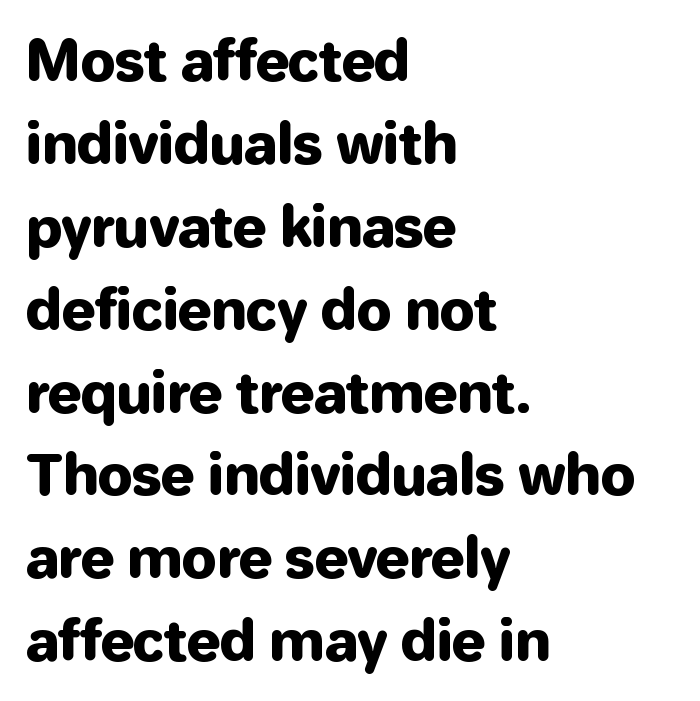
The image shows 56 px sans-serif type, upright; set left-aligned, normal line spacing (1.48x), normal letter spacing, not underlined; low stroke contrast and a medium x-height.
